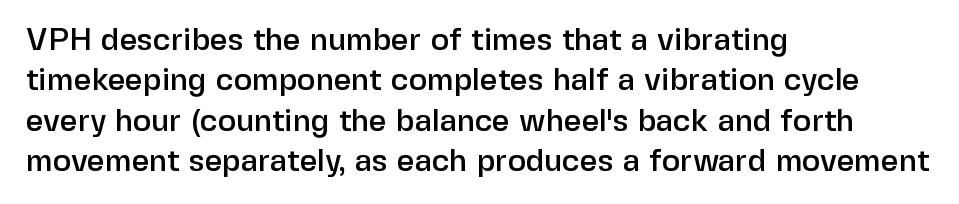
Tracking here is standard; glyphs follow each other at the usual distance. This is the regular roman posture of the typeface. The lines in this sample share a left origin and differ only in where they stop. Think of a printed novel: that variable character pitch is what you see here. The passage shown is typeset with a sans-serif family. In terms of leading, this rendering sits right in the middle.
